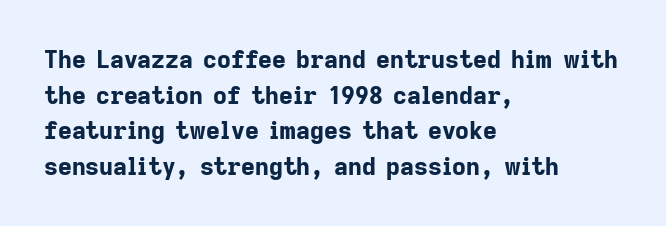
The image shows 24 px bold type, upright; set left-aligned, normal line spacing (1.48x), normal letter spacing, not underlined.
